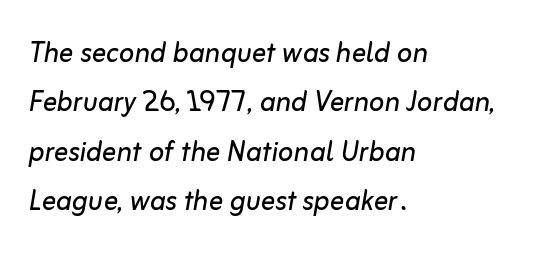
{"italic": "yes", "lean": "right", "slant_degrees": 10, "bold": "no", "weight": "regular", "width": "normal", "stroke_contrast": "low", "x_height": "medium", "monospaced": "no", "underline": "no", "align": "left", "line_spacing": "normal", "line_spacing_ratio": 1.37, "letter_spacing": "normal", "letter_spacing_em": 0.0, "glyph_px": 36}
